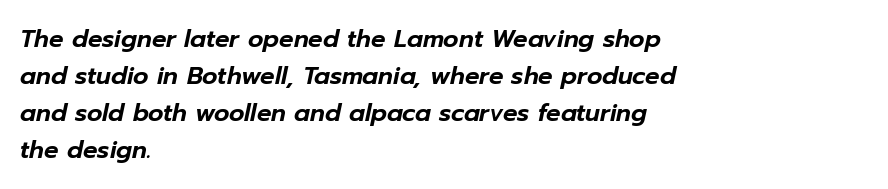
The image shows 24 px text type, italic (leaning right); set left-aligned, normal line spacing (1.54x), normal letter spacing, not underlined.
